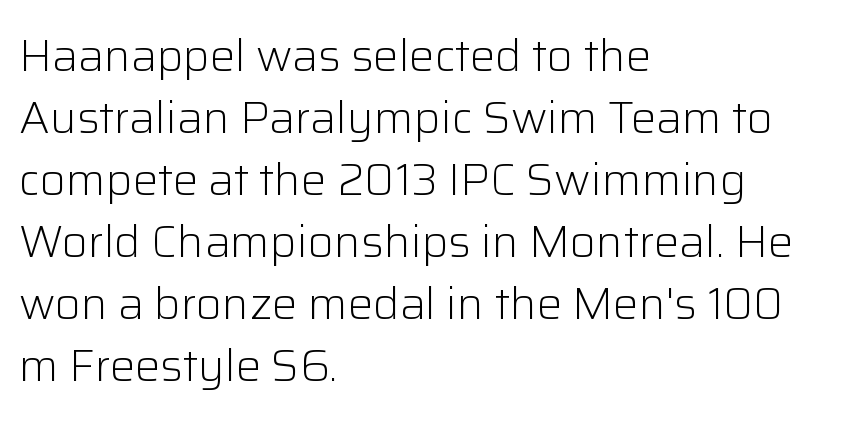
Compared with typical paragraphs, the rows here are spaced about the same. A quiet, ordinary-to-light weight characterises the typeface. Casual observation: everything's shoved over to the left. Nothing unusual about the tracking: characters are spaced as the font intends. Do the letters lean? They stand straight.
